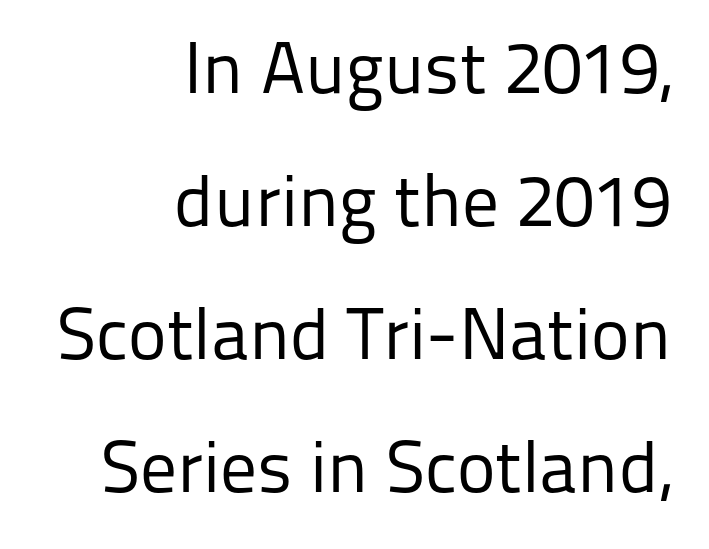
The passage shown has conventional tracking throughout. Stem width sits at or under what a default text font uses. A typesetter would mark this as roman, not italic. Font category for this specimen: sans-serif. The lines in this sample share a right terminus and differ only in where they begin.
